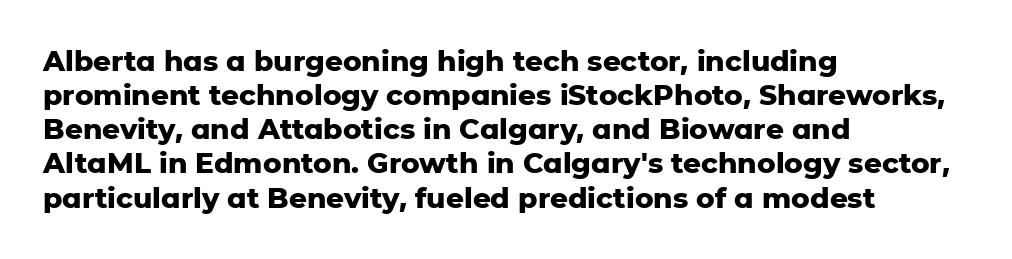
The image shows 28 px heavy sans-serif type, upright; set left-aligned, line spacing 1.22x, normal letter spacing, not underlined; low stroke contrast and a medium x-height.
